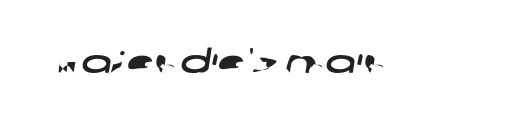
Q: Is the typeface a serif or a sans-serif typeface? A: Sans-serif.
Q: Is the text underlined? A: No.
Q: Is the spacing between letters normal or unusually wide? A: Normal.
Q: Width (condensed, normal, or wide)? A: Wide.
Q: Stroke contrast? A: Low.
Q: x-height? A: Large.
Q: Monospaced? A: No.
